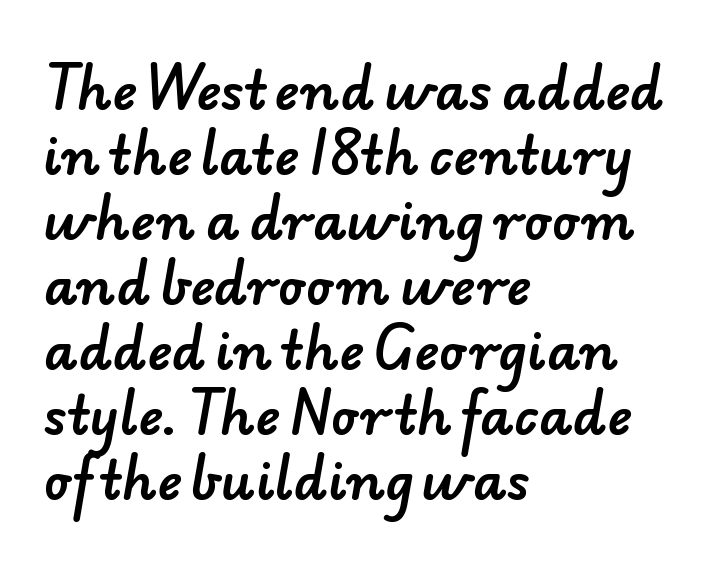
Q: Is the typeface a serif or a sans-serif typeface? A: Sans-serif.
Q: Is the text underlined? A: No.
Q: How is the paragraph aligned? A: Left-aligned.
Q: Is the spacing between letters normal or unusually wide? A: Normal.
Q: Is the spacing between lines tight, normal or loose? A: Normal.
Q: Width (condensed, normal, or wide)? A: Normal.
Q: Stroke contrast? A: Low.
Q: x-height? A: Small.
Q: Monospaced? A: No.
